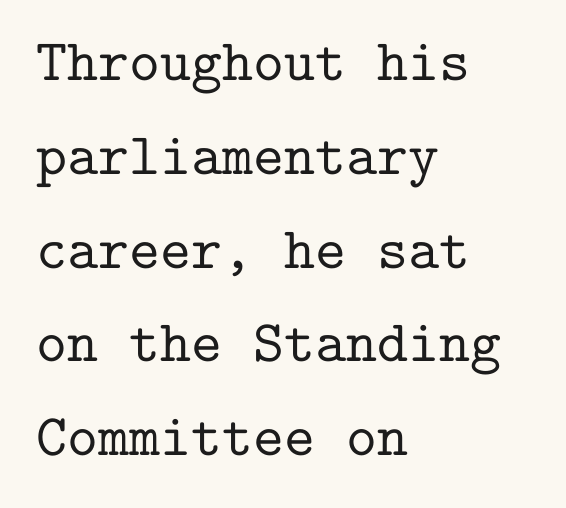
Q: Is the text italic (slanted)? A: No, it is upright.
Q: Is the typeface a serif or a sans-serif typeface? A: Serif.
Q: Is the text underlined? A: No.
Q: How is the paragraph aligned? A: Left-aligned.
Q: Is the spacing between letters normal or unusually wide? A: Normal.
Q: Is the spacing between lines tight, normal or loose? A: Normal.
Q: Width (condensed, normal, or wide)? A: Normal.
Q: Stroke contrast? A: Low.
Q: x-height? A: Medium.
Q: Monospaced? A: Yes.
